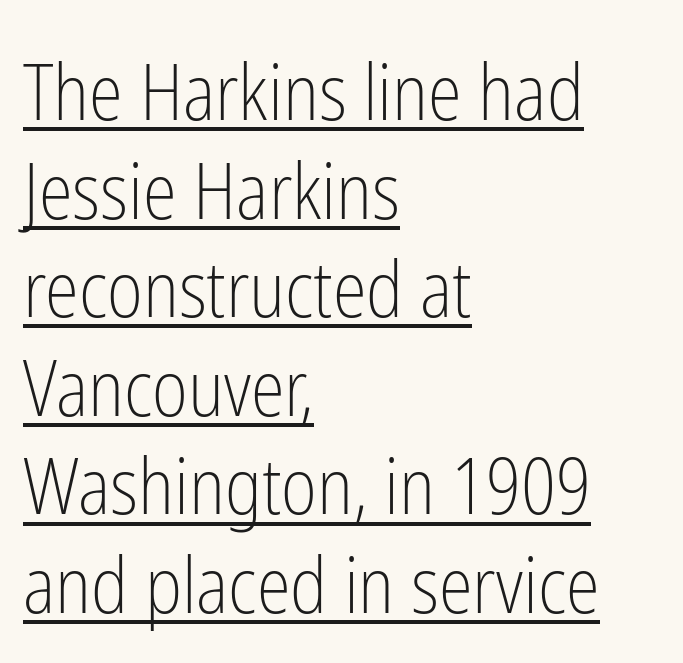
The tracking reads as untouched default to a designer's eye. Successive baselines arrive at the customary interval. Unlike a traditional serif, this face leaves its strokes unadorned. A student would call this left alignment; a typographer would say flush left, rag right. Looks like regular typesetting: each glyph gets only the width it needs.
